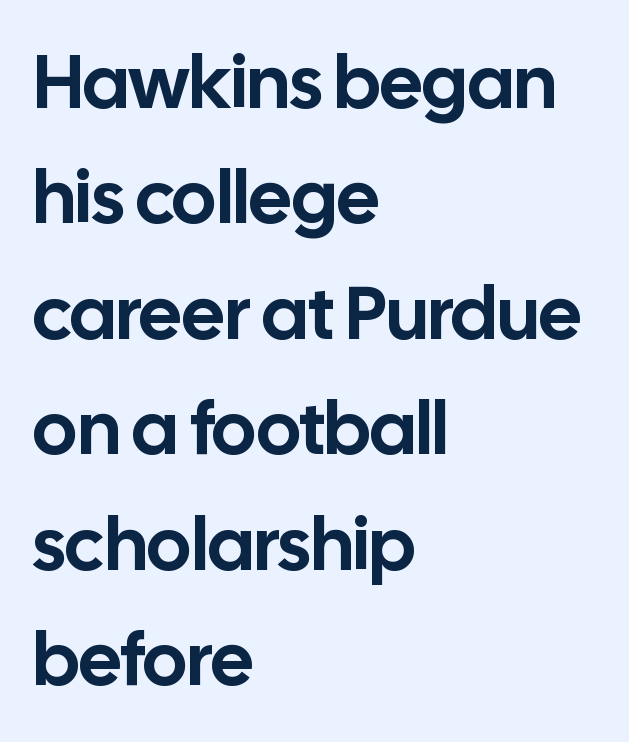
Q: Is the text italic (slanted)? A: No, it is upright.
Q: Is the typeface a serif or a sans-serif typeface? A: Sans-serif.
Q: Is the text underlined? A: No.
Q: How is the paragraph aligned? A: Left-aligned.
Q: Is the spacing between letters normal or unusually wide? A: Normal.
Q: Is the spacing between lines tight, normal or loose? A: Normal.
Q: Width (condensed, normal, or wide)? A: Normal.
Q: Stroke contrast? A: Low.
Q: x-height? A: Medium.
Q: Monospaced? A: No.
